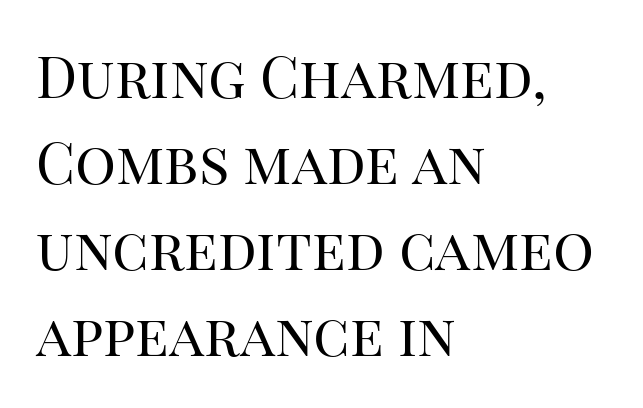
Q: Is the text bold? A: No.
Q: Is the text italic (slanted)? A: No, it is upright.
Q: Is the typeface a serif or a sans-serif typeface? A: Serif.
Q: Is the text underlined? A: No.
Q: How is the paragraph aligned? A: Left-aligned.
Q: Is the spacing between letters normal or unusually wide? A: Normal.
Q: Is the spacing between lines tight, normal or loose? A: Normal.
Q: Width (condensed, normal, or wide)? A: Normal.
Q: Stroke contrast? A: High.
Q: x-height? A: Large.
Q: Monospaced? A: No.
